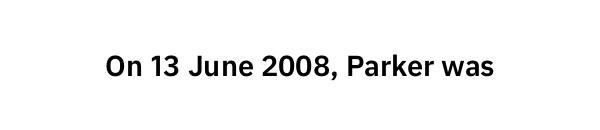
The image shows 29 px sans-serif type, upright; set normal letter spacing, not underlined; low stroke contrast and a medium x-height.
